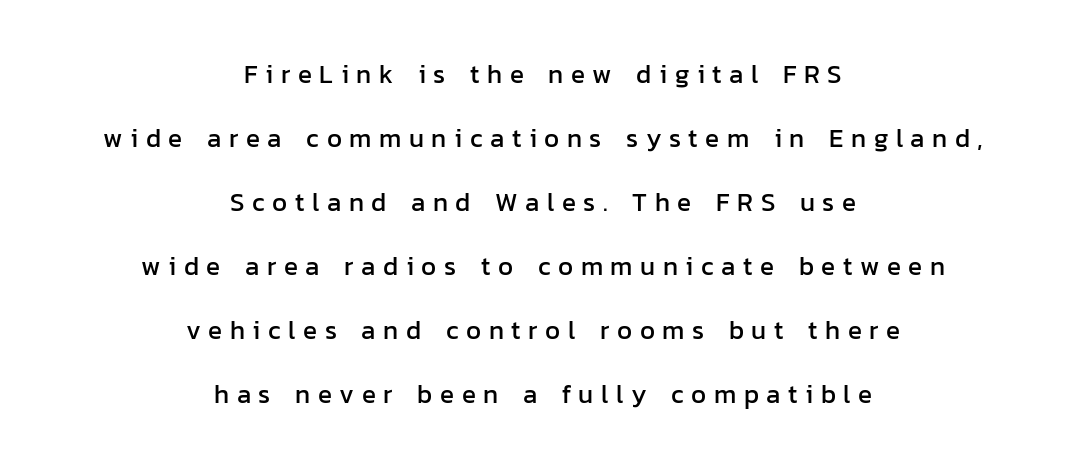
The rendering positions every line midway between the sides. Quick note: interline space is abundant. Glyph-to-glyph distance is far greater than everyday printed text. Has an underline been added? It has not. Ordinary non-slanted type is in use.
